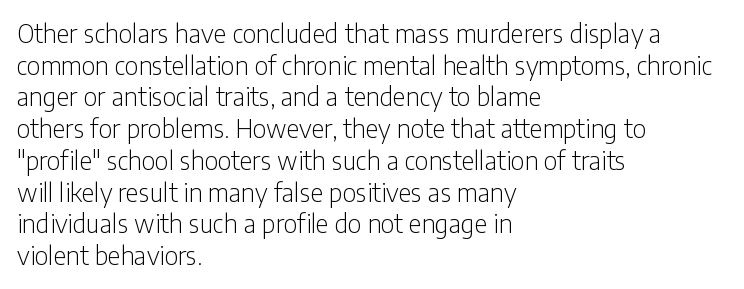
The image shows 25 px text type, upright; set left-aligned, normal line spacing (1.27x), normal letter spacing, not underlined.
